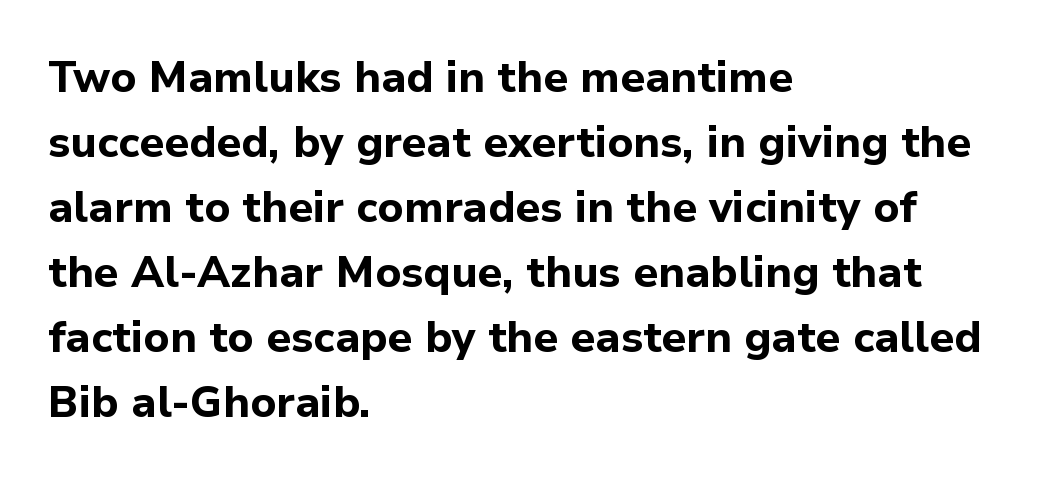
A clean baseline with only descenders dipping below it. Compared with typical body copy, the letter spacing here is the same. I'd describe the lettering as bold — thick and assertive. Horizontal bands of white between lines are of average thickness. One-word summary of the alignment: left. It's the straight-up-and-down kind of type.
